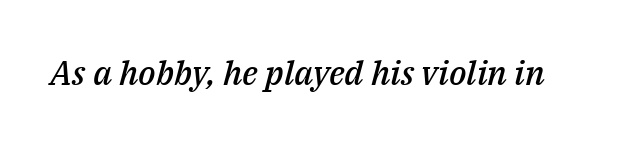
The image shows 34 px semibold type, italic (leaning right); set normal letter spacing, not underlined; medium stroke contrast and a medium x-height.
